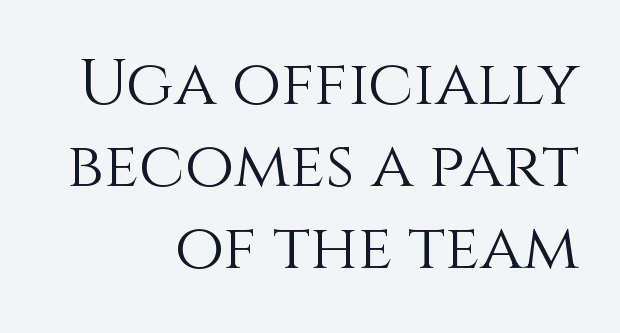
Is the letter spacing exaggerated? No — it looks like the ordinary default. The face used here is proportionally spaced, like ordinary book or web type. Plain, unruled lines of type. The font's upright variant was chosen for this text.
